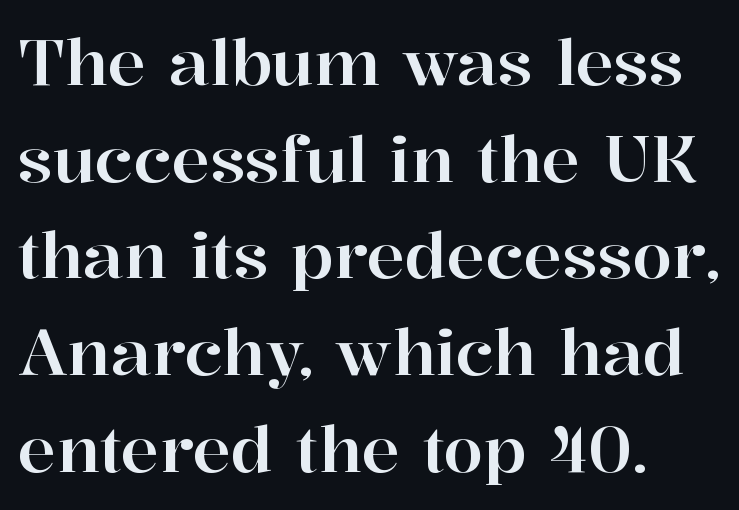
Q: Is the text italic (slanted)? A: No, it is upright.
Q: Is the typeface a serif or a sans-serif typeface? A: Serif.
Q: Is the text underlined? A: No.
Q: How is the paragraph aligned? A: Left-aligned.
Q: Is the spacing between letters normal or unusually wide? A: Normal.
Q: Is the spacing between lines tight, normal or loose? A: Normal.
Q: Width (condensed, normal, or wide)? A: Normal.
Q: Stroke contrast? A: High.
Q: x-height? A: Medium.
Q: Monospaced? A: No.
